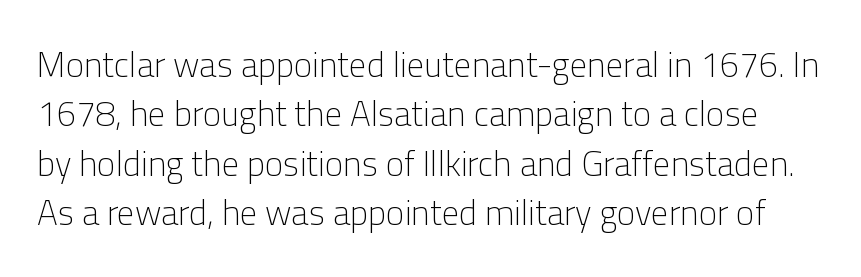
Q: Is the text bold? A: No.
Q: Is the text italic (slanted)? A: No, it is upright.
Q: Is the typeface a serif or a sans-serif typeface? A: Sans-serif.
Q: Is the text underlined? A: No.
Q: Is the spacing between letters normal or unusually wide? A: Normal.
Q: Is the spacing between lines tight, normal or loose? A: Normal.
Q: Width (condensed, normal, or wide)? A: Normal.
Q: Stroke contrast? A: Low.
Q: x-height? A: Medium.
Q: Monospaced? A: No.
